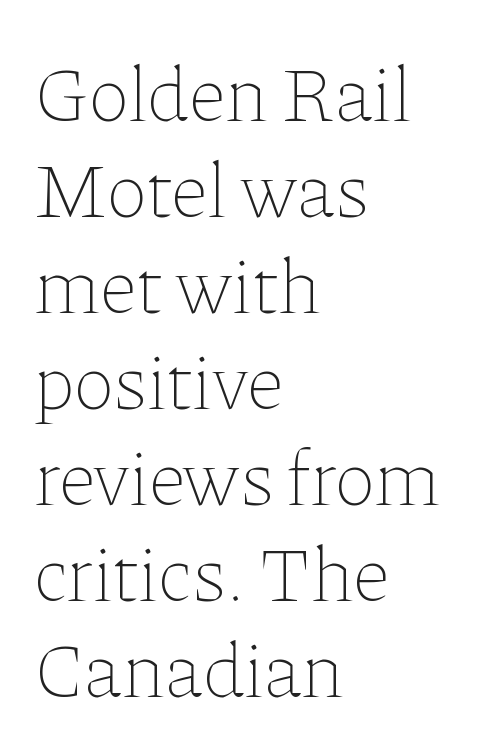
The image shows 78 px thin type, upright; set left-aligned, line spacing 1.23x, normal letter spacing, not underlined; low stroke contrast and a medium x-height.
